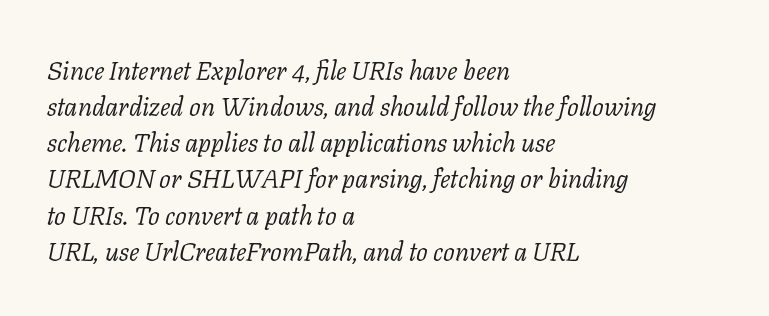
The image shows 26 px text type, italic (leaning right); set left-aligned, normal line spacing (1.39x), normal letter spacing, not underlined.
